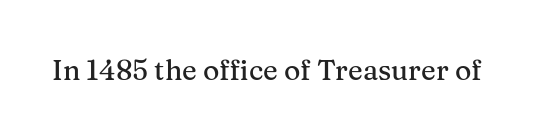
Q: Is the text italic (slanted)? A: No, it is upright.
Q: Is the typeface a serif or a sans-serif typeface? A: Serif.
Q: Is the text underlined? A: No.
Q: Is the spacing between letters normal or unusually wide? A: Normal.
Q: Width (condensed, normal, or wide)? A: Normal.
Q: Stroke contrast? A: Medium.
Q: x-height? A: Medium.
Q: Monospaced? A: No.
